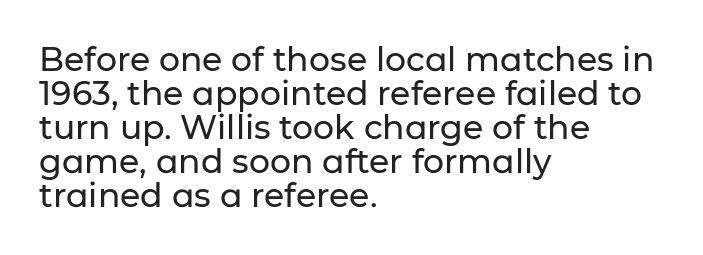
The image shows 33 px sans-serif type, upright; set left-aligned, tight line spacing (1.03x), normal letter spacing, not underlined; low stroke contrast and a medium x-height.
